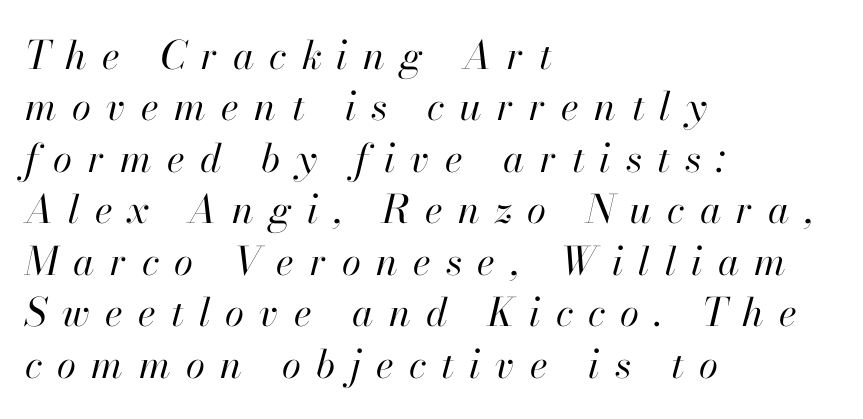
{"italic": "yes", "lean": "right", "slant_degrees": 13, "bold": "no", "weight": "regular", "width": "normal", "stroke_contrast": "high", "x_height": "small", "monospaced": "no", "underline": "no", "align": "left", "line_spacing": "normal", "line_spacing_ratio": 1.32, "letter_spacing": "wide", "letter_spacing_em": 0.39, "glyph_px": 39}
